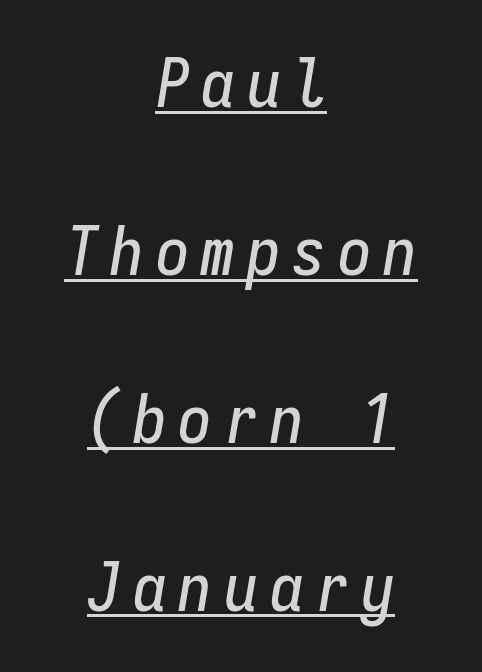
The image shows 68 px condensed type, italic (leaning right), monospaced; set centered, loose line spacing (2.47x), underlined; low stroke contrast and a medium x-height.
